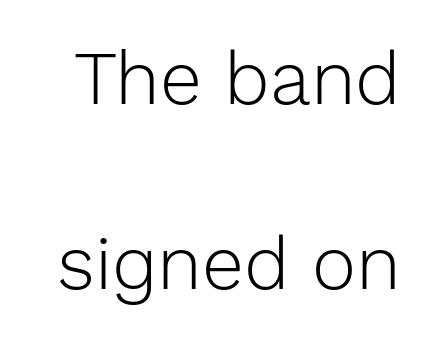
Summary of weight: not heavy and not bold. Baseline-to-baseline distance is far greater than the letter height. The font's upright variant was chosen for this text. The passage shown is typed in a proportional face where columns would drift. The strip under each line holds only bare page.
